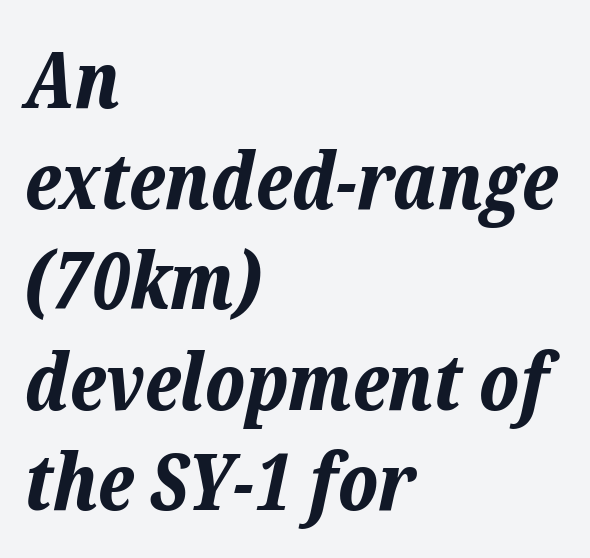
{"italic": "yes", "lean": "right", "slant_degrees": 12, "bold": "yes", "weight": "bold", "width": "normal", "stroke_contrast": "low", "x_height": "medium", "monospaced": "no", "underline": "no", "align": "left", "line_spacing": "normal", "line_spacing_ratio": 1.29, "letter_spacing": "normal", "letter_spacing_em": 0.0, "glyph_px": 78}
